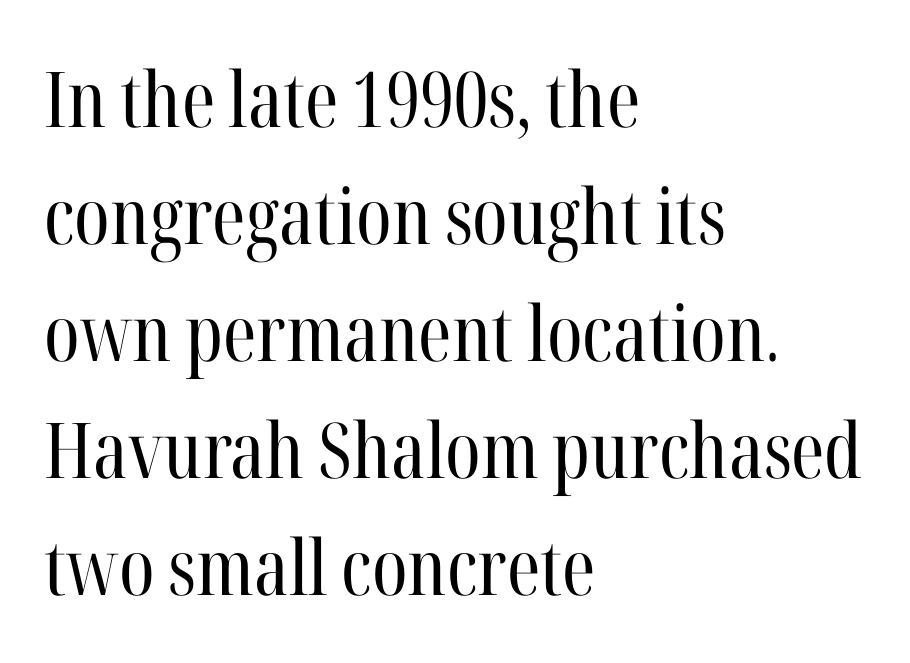
The image shows 77 px regular-weight, condensed serif type, upright; set left-aligned, normal line spacing (1.52x), normal letter spacing, not underlined; high stroke contrast and a medium x-height.
